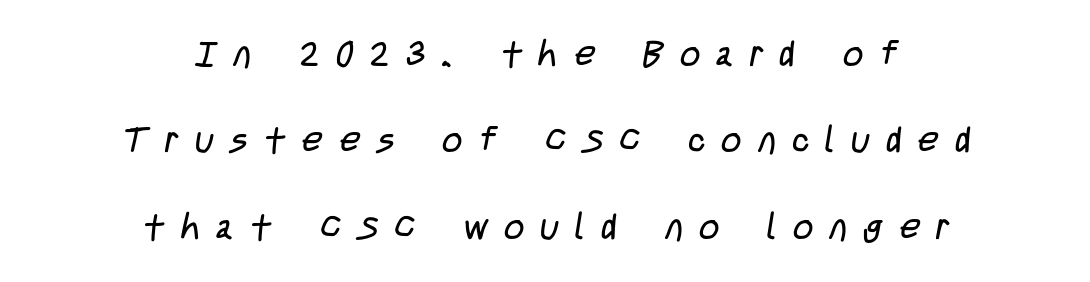
{"serif": "no", "bold": "no", "weight": "regular", "width": "condensed", "stroke_contrast": "low", "x_height": "large", "monospaced": "no", "underline": "no", "align": "center", "line_spacing": "loose", "line_spacing_ratio": 2.47, "letter_spacing": "wide", "letter_spacing_em": 0.47, "glyph_px": 35}
